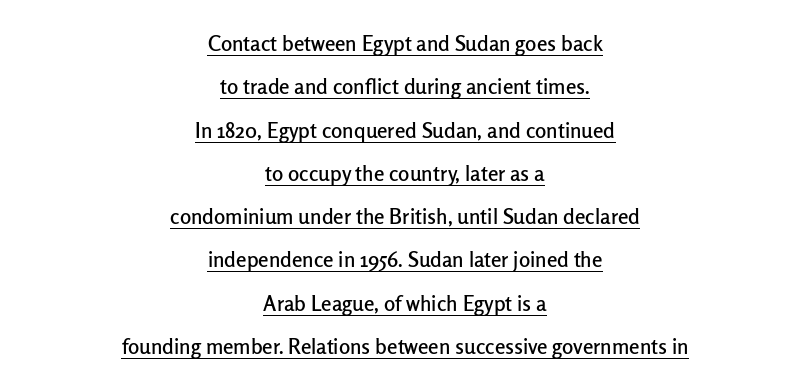
The image shows 21 px text type, upright; set centered, loose line spacing (2.06x), normal letter spacing, underlined.
